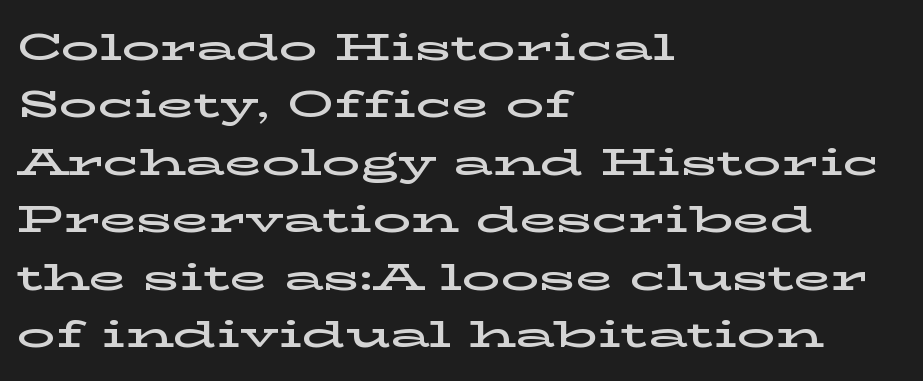
{"serif": "yes", "italic": "no", "width": "wide", "stroke_contrast": "low", "x_height": "medium", "monospaced": "no", "underline": "no", "align": "left", "line_spacing": "normal", "line_spacing_ratio": 1.51, "letter_spacing": "normal", "letter_spacing_em": 0.0, "glyph_px": 38}
